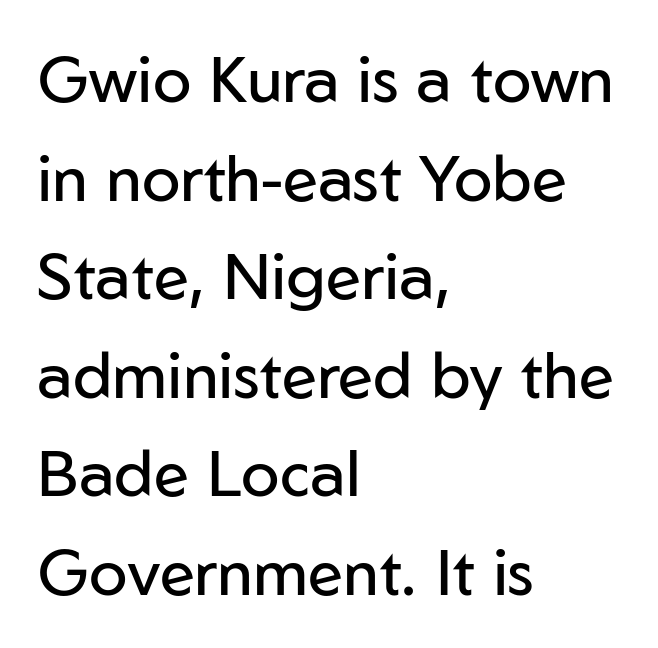
Q: Is the text bold? A: No.
Q: Is the text italic (slanted)? A: No, it is upright.
Q: Is the typeface a serif or a sans-serif typeface? A: Sans-serif.
Q: Is the text underlined? A: No.
Q: How is the paragraph aligned? A: Left-aligned.
Q: Is the spacing between letters normal or unusually wide? A: Normal.
Q: Is the spacing between lines tight, normal or loose? A: Normal.
Q: Width (condensed, normal, or wide)? A: Normal.
Q: Stroke contrast? A: Low.
Q: x-height? A: Medium.
Q: Monospaced? A: No.
